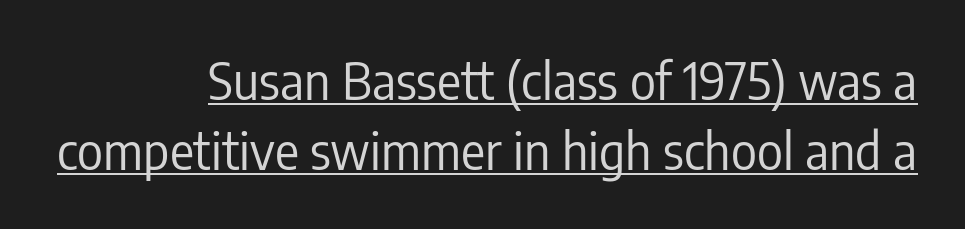
The image shows 50 px regular-weight, condensed sans-serif type, upright; set right-aligned, normal line spacing (1.4x), normal letter spacing, underlined; low stroke contrast and a medium x-height.
